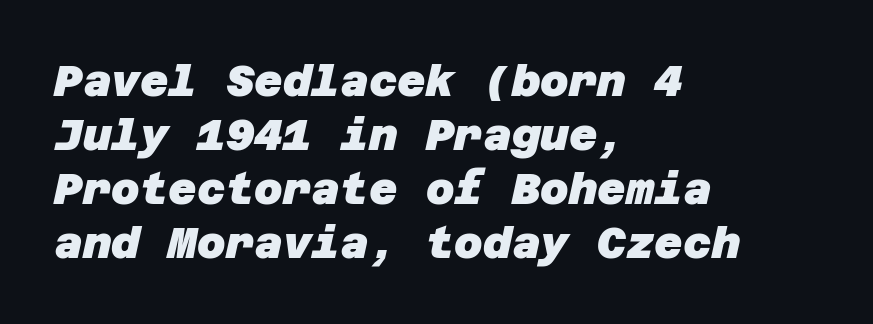
The image shows 44 px heavy sans-serif type; set left-aligned, line spacing 1.23x, normal letter spacing, not underlined; low stroke contrast and a large x-height.
